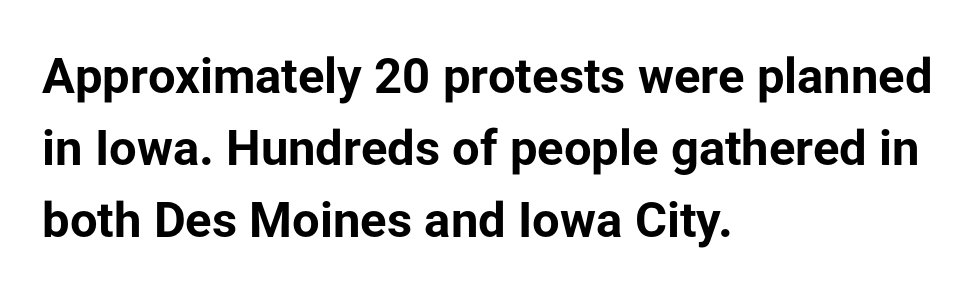
The image shows 49 px bold sans-serif type, upright; set left-aligned, normal line spacing (1.47x), normal letter spacing, not underlined; low stroke contrast and a medium x-height.
